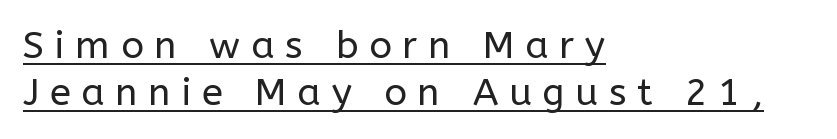
The image shows 38 px regular-weight sans-serif type, upright; set left-aligned, line spacing 1.24x, unusually wide letter spacing (+0.28 em), underlined; low stroke contrast and a medium x-height.
